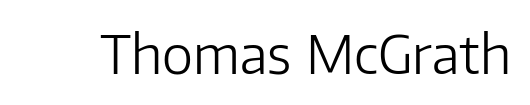
Varying glyph widths throughout — classic text-font behaviour. This sample uses a sans-serif face. Heaviness? Minimal to ordinary, like unemphasized prose. The foot of each line stays bare and open. The gaps between neighbouring characters are ordinary and unremarkable.
